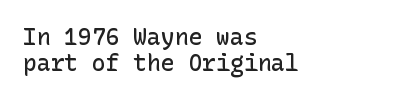
{"italic": "no", "bold": "semi", "underline": "no", "align": "left", "line_spacing": "tight", "line_spacing_ratio": 1.12, "letter_spacing": "normal", "letter_spacing_em": 0.0, "glyph_px": 23}
